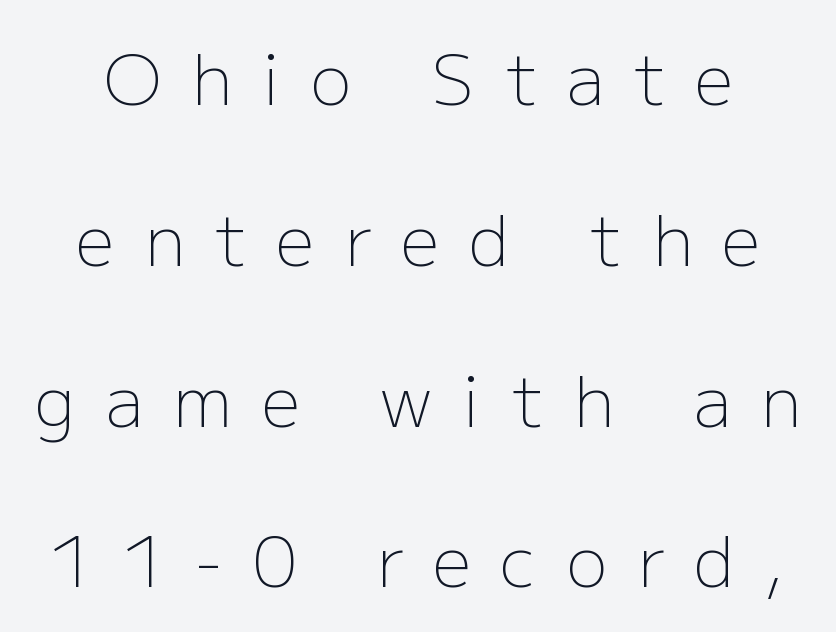
{"serif": "no", "italic": "no", "bold": "no", "weight": "light", "width": "normal", "stroke_contrast": "low", "x_height": "medium", "monospaced": "no", "underline": "no", "line_spacing": "loose", "line_spacing_ratio": 2.33, "letter_spacing": "wide", "letter_spacing_em": 0.43, "glyph_px": 69}
